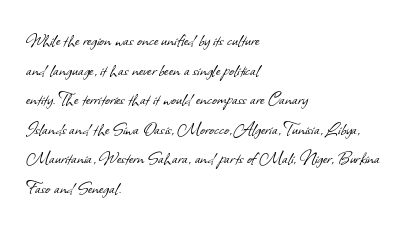
Q: Is the text bold? A: No.
Q: Is the text underlined? A: No.
Q: How is the paragraph aligned? A: Left-aligned.
Q: Is the spacing between letters normal or unusually wide? A: Normal.
Q: Is the spacing between lines tight, normal or loose? A: Normal.
